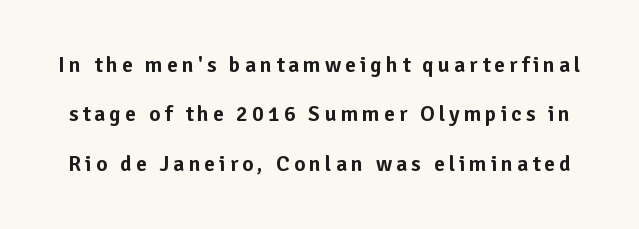
{"italic": "no", "underline": "no", "line_spacing": "loose", "line_spacing_ratio": 2.24, "glyph_px": 22}
